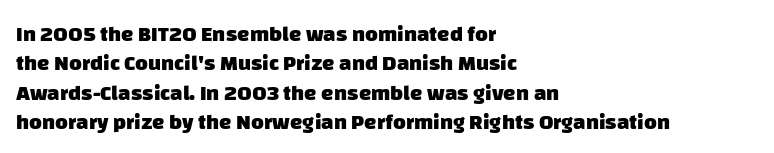
Q: Is the text bold? A: Yes.
Q: Is the text underlined? A: No.
Q: How is the paragraph aligned? A: Left-aligned.
Q: Is the spacing between letters normal or unusually wide? A: Normal.
Q: Is the spacing between lines tight, normal or loose? A: Normal.
